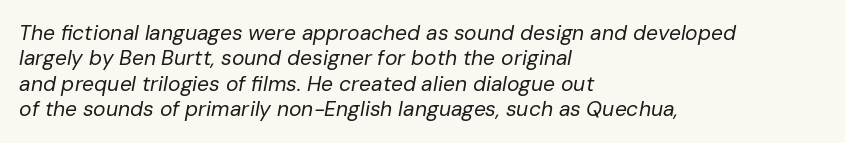
The text carries the slant typical of an italic or oblique font. A quiet, ordinary-to-light weight characterises the typeface. Left-aligned paragraph, ragged on the right. Letter spacing: default. Clear beneath every line of the passage.
